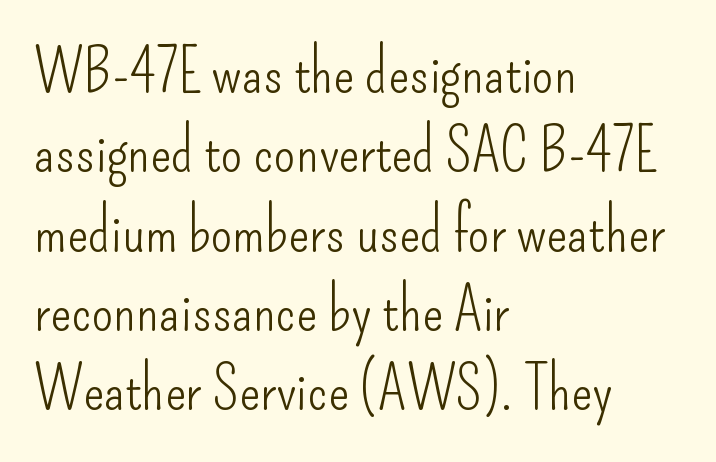
{"serif": "no", "italic": "no", "bold": "no", "weight": "light", "width": "condensed", "stroke_contrast": "low", "x_height": "small", "monospaced": "no", "underline": "no", "align": "left", "line_spacing": "normal", "line_spacing_ratio": 1.28, "letter_spacing": "normal", "letter_spacing_em": 0.0, "glyph_px": 62}
